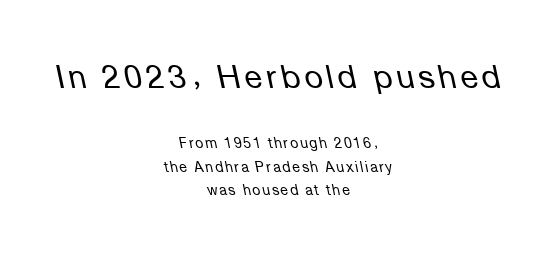
{"italic": "yes", "lean": "left", "slant_degrees": 12, "bold": "no", "weight": "regular", "width": "normal", "stroke_contrast": "low", "x_height": "medium", "monospaced": "no", "underline": "no", "align": "center", "line_spacing": "normal", "line_spacing_ratio": 1.68, "larger_block": "first", "size_ratio": 2.29, "glyph_px": 32}
